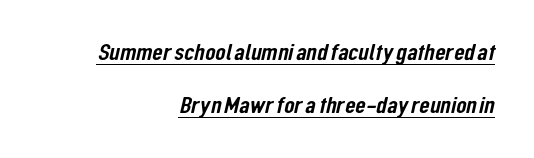
The image shows 24 px text type; set right-aligned, loose line spacing (2.2x), normal letter spacing, underlined.
